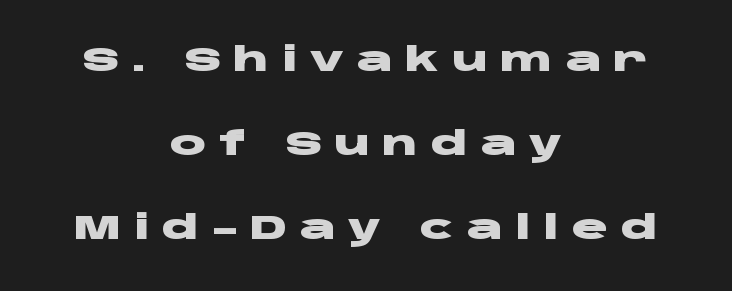
Descender tails drop into unmarked territory. The rendering positions every line midway between the sides. A great deal of white space separates one row of letters from the next. A full-strength bold gives these letters their thick strokes.
